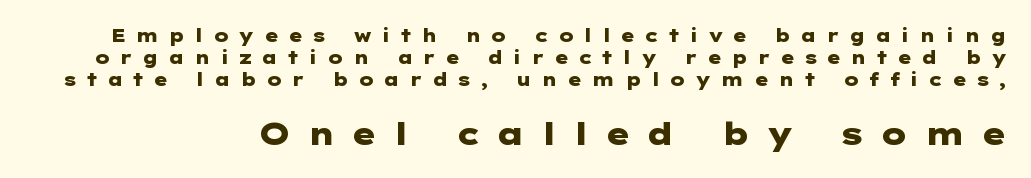
Q: Is the text bold? A: Yes.
Q: Is the text italic (slanted)? A: No, it is upright.
Q: Is the typeface a serif or a sans-serif typeface? A: Sans-serif.
Q: Is the text underlined? A: No.
Q: Is the spacing between letters normal or unusually wide? A: Unusually wide.
Q: Which block of text is set in a larger size, the first (top) or the second (bottom)? A: The second (bottom) one.
Q: Width (condensed, normal, or wide)? A: Wide.
Q: Stroke contrast? A: Low.
Q: x-height? A: Medium.
